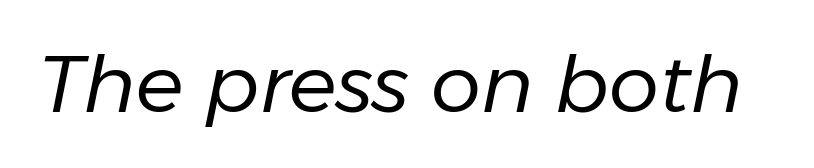
{"italic": "yes", "lean": "right", "slant_degrees": 11, "bold": "no", "weight": "regular", "width": "normal", "stroke_contrast": "low", "x_height": "medium", "monospaced": "no", "underline": "no", "letter_spacing": "normal", "letter_spacing_em": 0.0, "glyph_px": 80}
